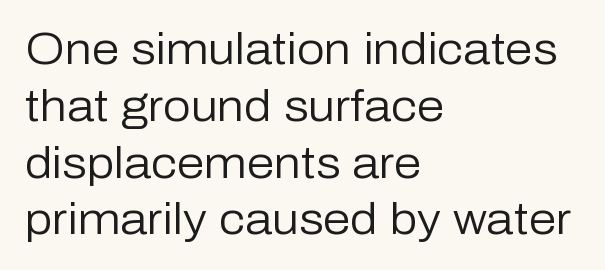
The weight tops out at a normal text grade. A clean baseline with only descenders dipping below it. Varying glyph widths throughout — classic text-font behaviour. The ragged edge is on the right, which tells us the setting is flush left.
